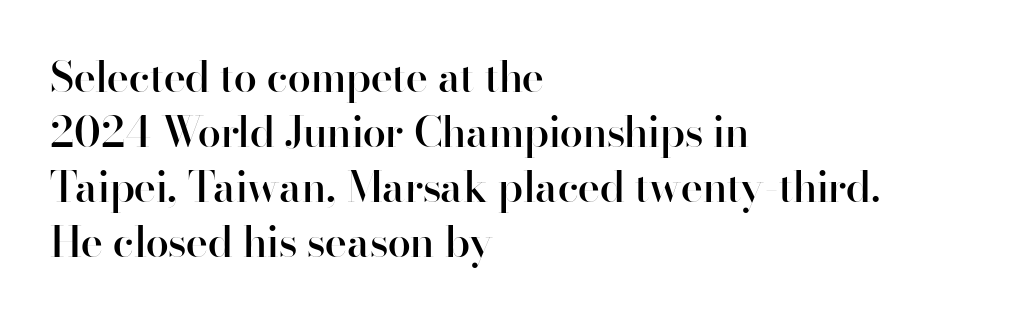
{"serif": "no", "italic": "no", "bold": "semi", "weight": "semibold", "width": "normal", "stroke_contrast": "high", "x_height": "small", "monospaced": "no", "underline": "no", "align": "left", "line_spacing": "normal", "line_spacing_ratio": 1.31, "letter_spacing": "normal", "letter_spacing_em": 0.0, "glyph_px": 42}
